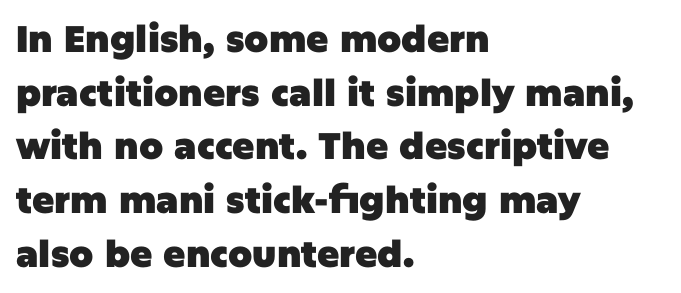
{"serif": "no", "italic": "no", "bold": "yes", "weight": "heavy", "width": "normal", "stroke_contrast": "low", "x_height": "large", "monospaced": "no", "underline": "no", "align": "left", "line_spacing": "normal", "line_spacing_ratio": 1.45, "letter_spacing": "normal", "letter_spacing_em": 0.0, "glyph_px": 37}
